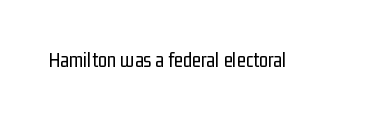
Q: Is the text bold? A: No.
Q: Is the text italic (slanted)? A: No, it is upright.
Q: Is the text underlined? A: No.
Q: Is the spacing between letters normal or unusually wide? A: Normal.
